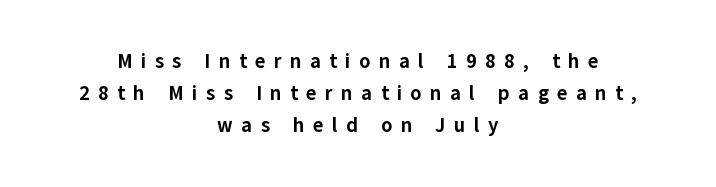
{"italic": "no", "bold": "yes", "underline": "no", "align": "center", "line_spacing": "normal", "line_spacing_ratio": 1.61, "letter_spacing": "wide", "letter_spacing_em": 0.42, "glyph_px": 20}
